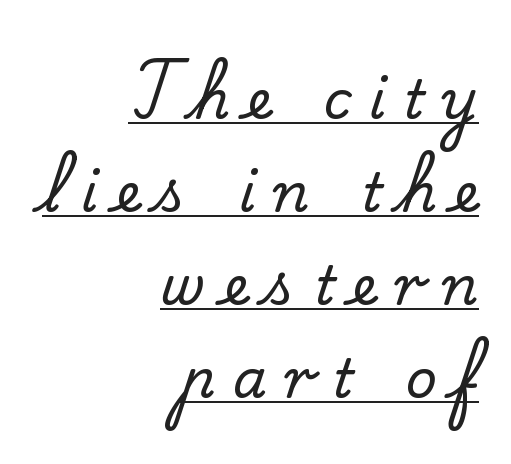
The letters are spread apart with noticeably loose tracking. The setting favours the right margin, as signatures and pull-quotes sometimes do. Like a heading marked for emphasis, these lines bear an underscore.
